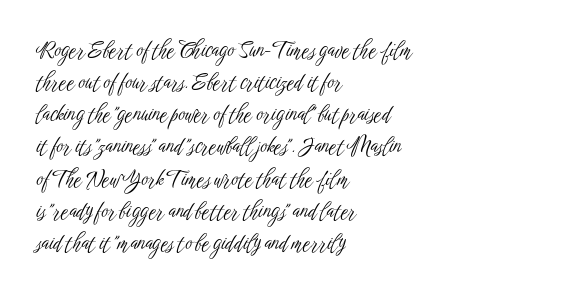
{"bold": "no", "underline": "no", "align": "left", "line_spacing": "normal", "line_spacing_ratio": 1.53, "letter_spacing": "normal", "letter_spacing_em": 0.0, "glyph_px": 21}
